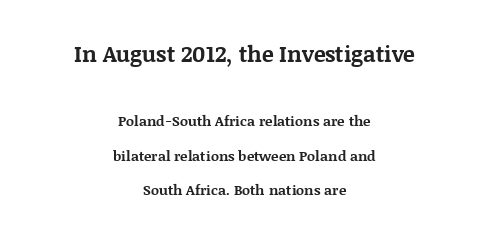
The image shows 22 px bold type, upright; set centered, loose line spacing (2.47x), normal letter spacing, not underlined; the first (top) block is 1.57x larger.
